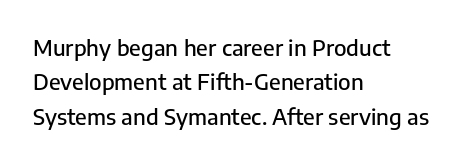
Q: Is the text italic (slanted)? A: No, it is upright.
Q: Is the text underlined? A: No.
Q: How is the paragraph aligned? A: Left-aligned.
Q: Is the spacing between letters normal or unusually wide? A: Normal.
Q: Is the spacing between lines tight, normal or loose? A: Normal.
